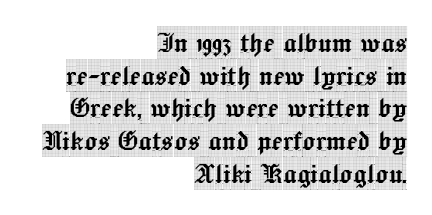
Yep, those are serifs on the letters. Very little white space separates one row of letters from the next. Horizontal alignment here is rightward, an uncommon choice for prose. Nope, not italic — everything's standing straight. The type is set solid horizontally, with unmodified tracking.
